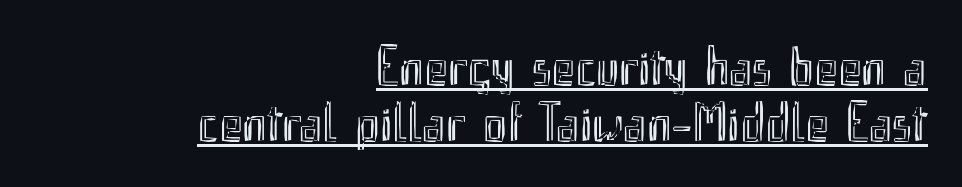
Spacing between characters is what you'd get straight out of the box. The rendering anchors every line to the right-hand side. Notice how a bar underscores the lettering throughout. The block of text is dense from top to bottom, with scant space between rows.
